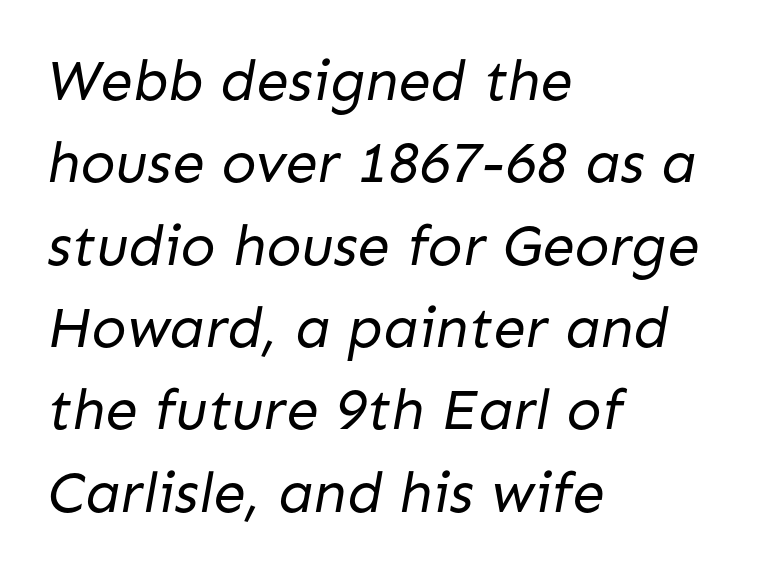
The image shows 58 px regular-weight sans-serif type; set left-aligned, normal line spacing (1.42x), normal letter spacing, not underlined; low stroke contrast and a medium x-height.
